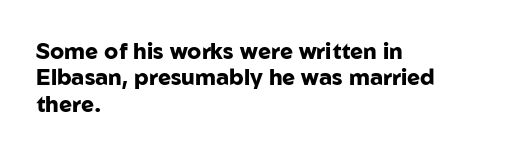
Q: Is the text bold? A: Yes.
Q: Is the text italic (slanted)? A: No, it is upright.
Q: Is the text underlined? A: No.
Q: How is the paragraph aligned? A: Left-aligned.
Q: Is the spacing between letters normal or unusually wide? A: Normal.
